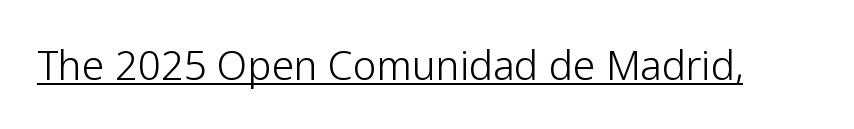
Caption: standard tracking, unaltered. Ordinary non-slanted type is in use. Spacing verdict: proportional, widths tailored to each character. On a weight scale, this lands at 450 or below. This sample carries an underscore along the baseline area. Nothing sits at the stroke ends, so this counts as sans-serif.
